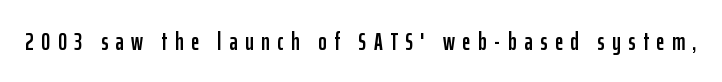
The image shows 25 px text type, upright; set unusually wide letter spacing (+0.31 em), not underlined.
